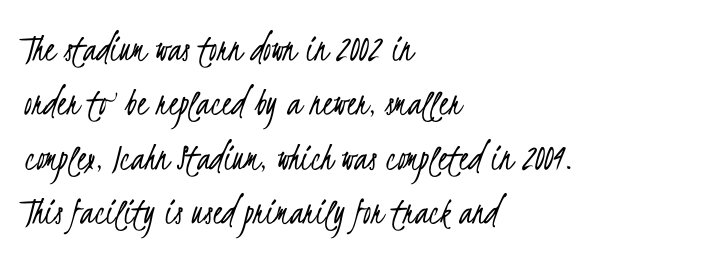
The image shows 40 px light, condensed sans-serif type; set left-aligned, normal line spacing (1.36x), normal letter spacing, not underlined; low stroke contrast and a small x-height.
